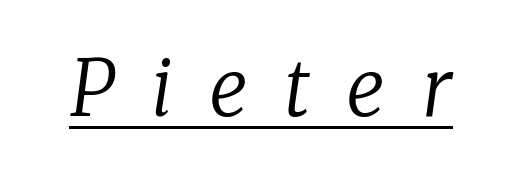
{"serif": "yes", "italic": "yes", "lean": "right", "slant_degrees": 8, "bold": "no", "weight": "regular", "width": "normal", "stroke_contrast": "low", "x_height": "medium", "monospaced": "no", "underline": "yes", "letter_spacing": "wide", "letter_spacing_em": 0.47, "glyph_px": 77}
